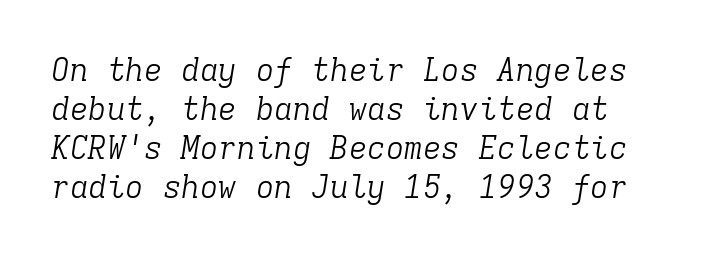
Q: Is the text bold? A: No.
Q: Is the text italic (slanted)? A: Yes, it leans right by about 9 degrees.
Q: Is the typeface a serif or a sans-serif typeface? A: Serif.
Q: Is the text underlined? A: No.
Q: Is the spacing between letters normal or unusually wide? A: Normal.
Q: Is the spacing between lines tight, normal or loose? A: Normal.
Q: Width (condensed, normal, or wide)? A: Normal.
Q: Stroke contrast? A: Low.
Q: x-height? A: Medium.
Q: Monospaced? A: Yes.
